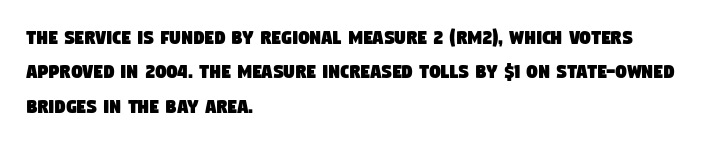
{"underline": "no", "align": "left", "line_spacing": "normal", "line_spacing_ratio": 1.56, "letter_spacing": "normal", "letter_spacing_em": 0.0, "glyph_px": 22}
